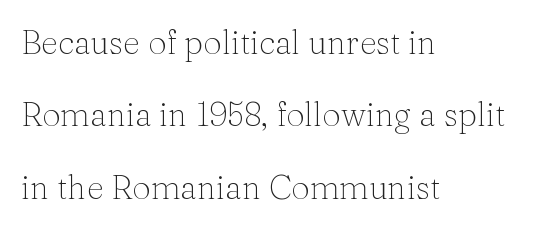
The image shows 33 px light serif type, upright; set left-aligned, loose line spacing (2.19x), normal letter spacing, not underlined; medium stroke contrast and a medium x-height.
